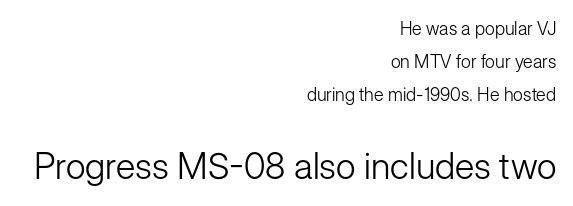
{"serif": "no", "italic": "no", "bold": "no", "weight": "light", "width": "normal", "stroke_contrast": "low", "x_height": "medium", "monospaced": "no", "underline": "no", "align": "right", "line_spacing_ratio": 1.82, "letter_spacing": "normal", "letter_spacing_em": 0.0, "larger_block": "second", "size_ratio": 2.0, "glyph_px": 36}
